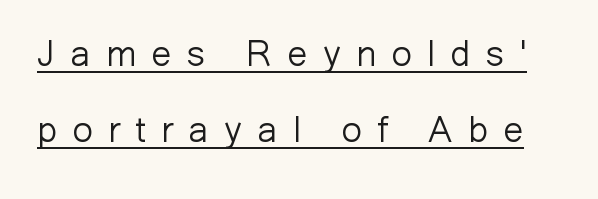
Ascenders rise straight up at ninety degrees. Examine the stroke ends and you'll find no serifs. Vertically, the passage feels expansive, rows floating well apart. The rendering inserts visible extra space after every character. Stem width sits at or under what a default text font uses. Is this a fixed-width face? No — the glyphs have proportional, varying widths.
